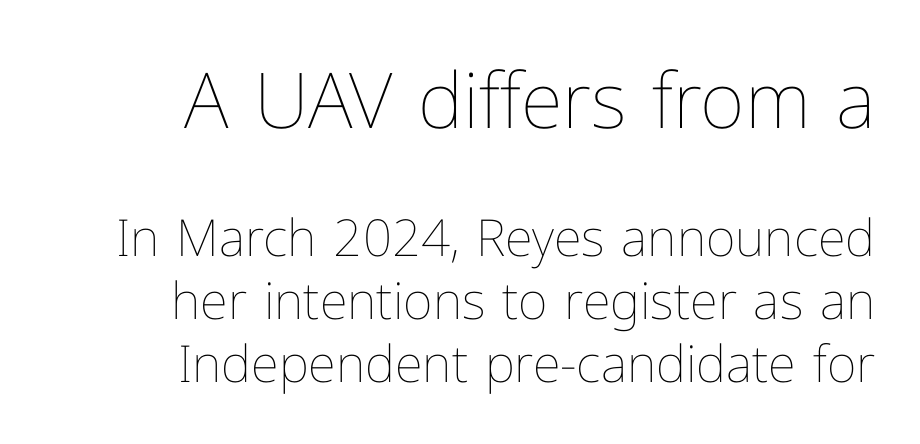
Q: Is the text bold? A: No.
Q: Is the text italic (slanted)? A: No, it is upright.
Q: Is the text underlined? A: No.
Q: How is the paragraph aligned? A: Right-aligned.
Q: Is the spacing between letters normal or unusually wide? A: Normal.
Q: Which block of text is set in a larger size, the first (top) or the second (bottom)? A: The first (top) one.
Q: Width (condensed, normal, or wide)? A: Normal.
Q: Stroke contrast? A: Low.
Q: x-height? A: Medium.
Q: Monospaced? A: No.
